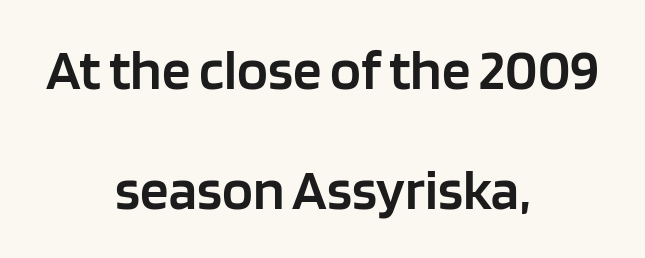
You could not count columns in this text — the font is proportionally spaced. A bit beefed up — I'd call it semibold rather than bold. What kind of face is this? One without serifs — a sans. The zone under the glyphs is completely vacant. Horizontal bands of white between lines are thick stripes. Posture: vertical.
